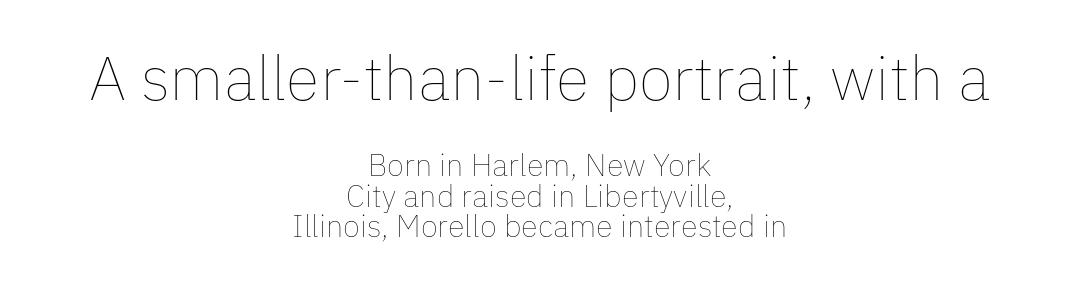
The image shows 62 px thin type, upright; set centered, tight line spacing (0.99x), normal letter spacing, not underlined; the first (top) block is 2.0x larger; low stroke contrast and a medium x-height.
